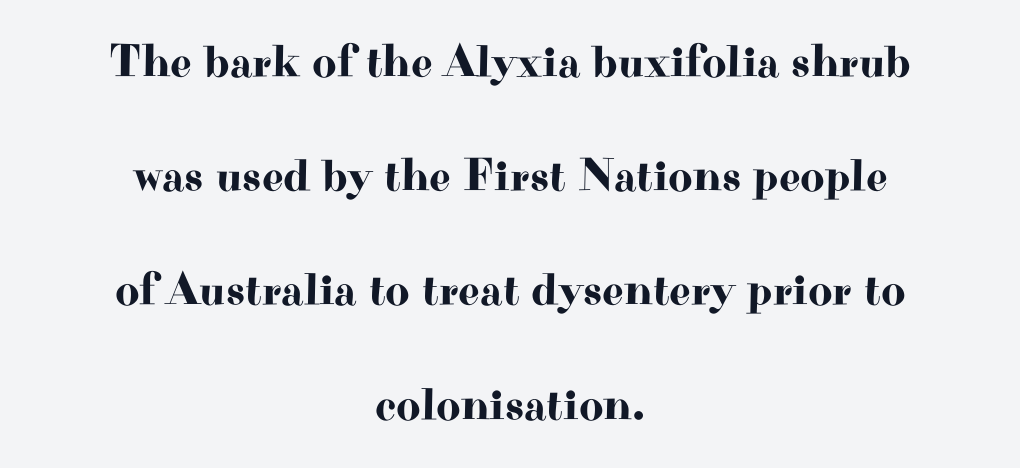
{"serif": "yes", "italic": "no", "width": "wide", "stroke_contrast": "high", "x_height": "small", "monospaced": "no", "underline": "no", "align": "center", "line_spacing": "loose", "line_spacing_ratio": 2.43, "letter_spacing": "normal", "letter_spacing_em": 0.0, "glyph_px": 47}
